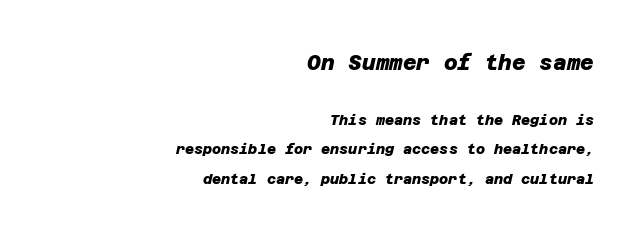
The image shows 21 px bold type; set right-aligned, loose line spacing (2.1x), normal letter spacing, not underlined; the first (top) block is 1.5x larger.
